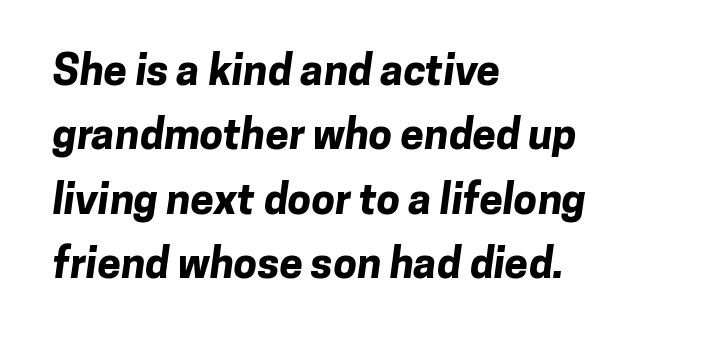
The image shows 42 px bold sans-serif type; set left-aligned, normal line spacing (1.53x), normal letter spacing, not underlined; low stroke contrast and a medium x-height.
